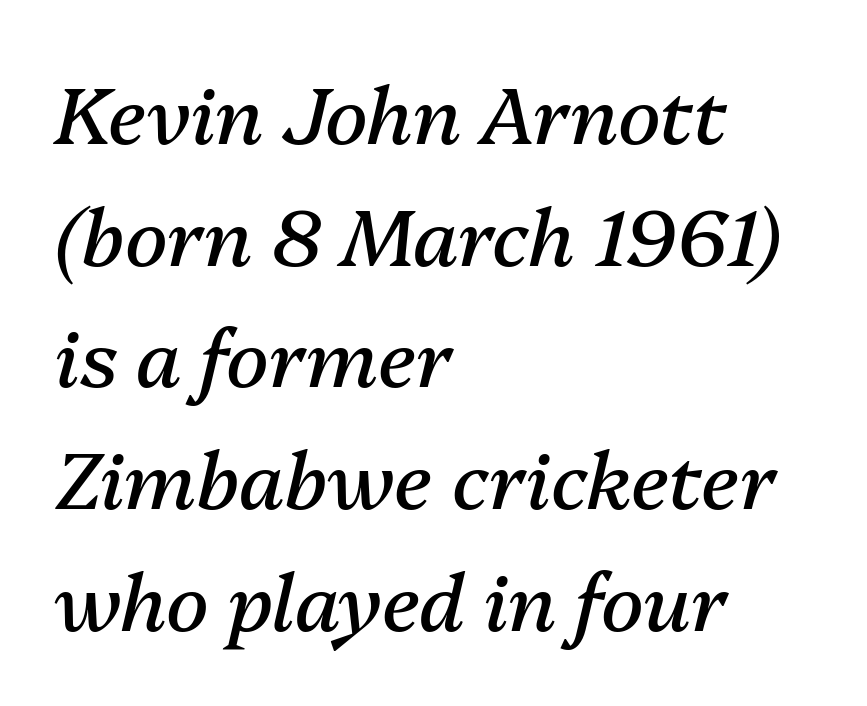
{"italic": "yes", "lean": "right", "slant_degrees": 13, "bold": "no", "weight": "regular", "width": "normal", "stroke_contrast": "medium", "x_height": "medium", "monospaced": "no", "underline": "no", "align": "left", "line_spacing": "normal", "line_spacing_ratio": 1.54, "letter_spacing": "normal", "letter_spacing_em": 0.0, "glyph_px": 79}
